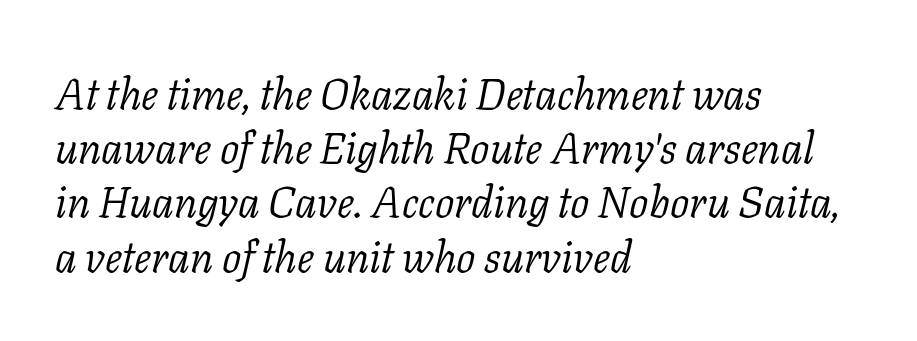
The characters display serif detailing at their extremities. An italicized treatment has been applied to the whole sample. Leading matches the norm, producing a regular column. In terms of letterspacing, this is plain default setting. Line beginnings align vertically; line endings do not.
